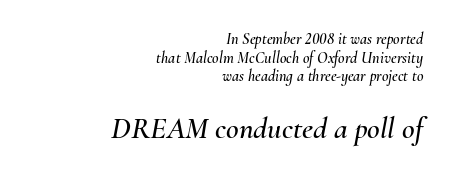
Each line ends at the same right margin while the left side varies. Letters rest on an invisible, unmarked baseline. Default kerning and tracking; the words read as compact shapes. This sample has the flowing, uneven cadence of proportional lettering. An italicized treatment has been applied to the whole sample. The later block is typeset at a bigger size than the earlier block.
